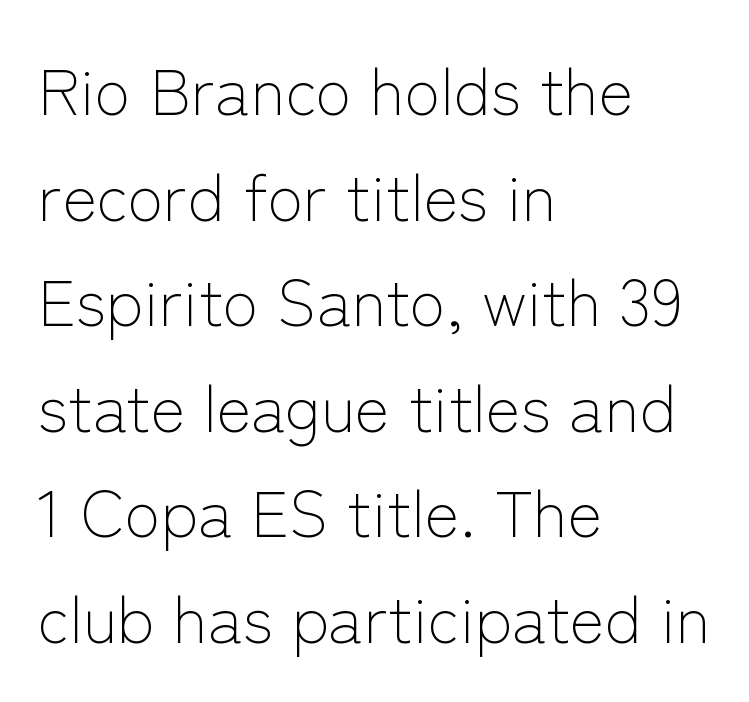
The image shows 66 px light sans-serif type, upright; set left-aligned, normal line spacing (1.6x), normal letter spacing, not underlined; low stroke contrast and a medium x-height.
